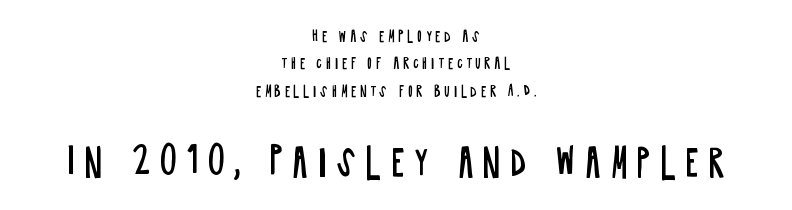
{"serif": "no", "italic": "no", "bold": "no", "weight": "regular", "width": "condensed", "stroke_contrast": "low", "x_height": "large", "monospaced": "no", "underline": "no", "align": "center", "line_spacing": "loose", "line_spacing_ratio": 1.96, "letter_spacing": "wide", "letter_spacing_em": 0.26, "larger_block": "second", "size_ratio": 2.57, "glyph_px": 36}
